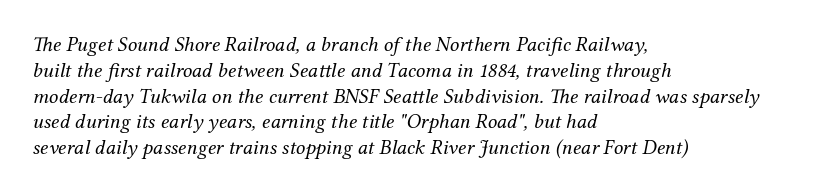
{"italic": "yes", "lean": "right", "slant_degrees": 12, "bold": "no", "underline": "no", "align": "left", "line_spacing_ratio": 1.23, "letter_spacing": "normal", "letter_spacing_em": 0.0, "glyph_px": 21}
